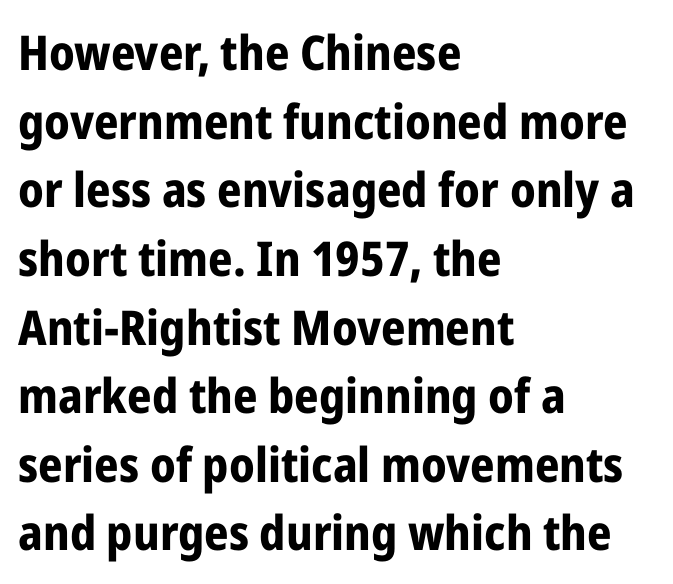
The image shows 48 px bold, condensed sans-serif type, upright; set left-aligned, normal line spacing (1.43x), normal letter spacing, not underlined; low stroke contrast and a medium x-height.
